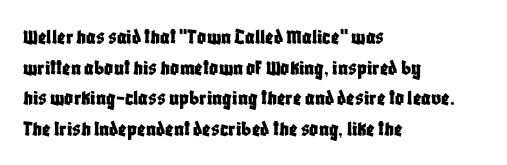
Q: Is the text italic (slanted)? A: No, it is upright.
Q: Is the text underlined? A: No.
Q: How is the paragraph aligned? A: Left-aligned.
Q: Is the spacing between letters normal or unusually wide? A: Normal.
Q: Is the spacing between lines tight, normal or loose? A: Normal.
